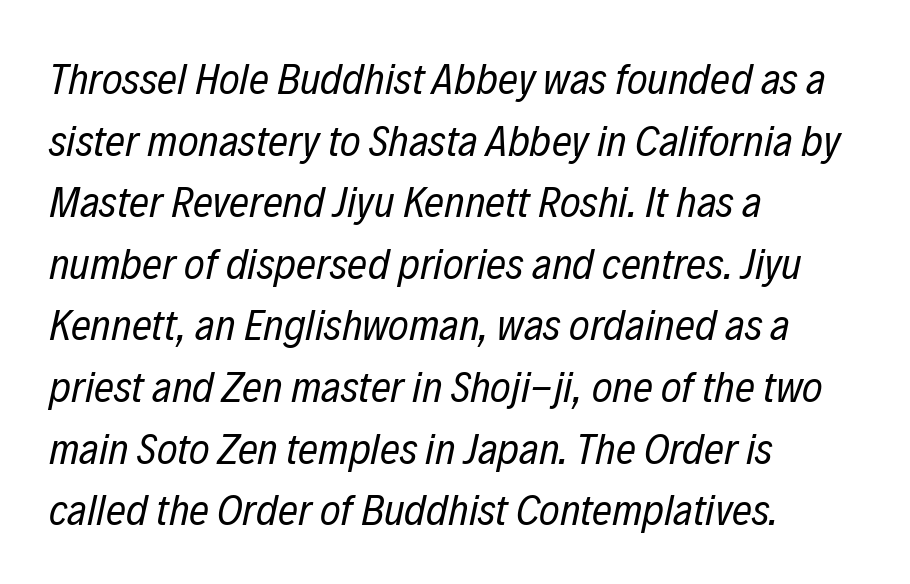
Weight: in the light-to-regular range. The passage shown is not underscored anywhere. The text block is weighted toward the left margin, trailing off unevenly rightward. The text carries the slant typical of an italic or oblique font.
